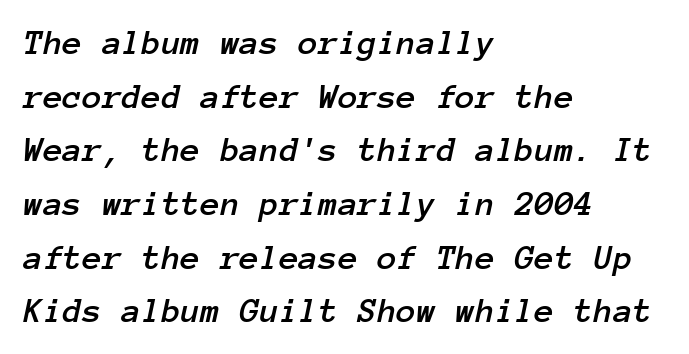
The image shows 36 px text type, italic (leaning right), monospaced; set left-aligned, normal line spacing (1.49x), normal letter spacing, not underlined; low stroke contrast and a medium x-height.
